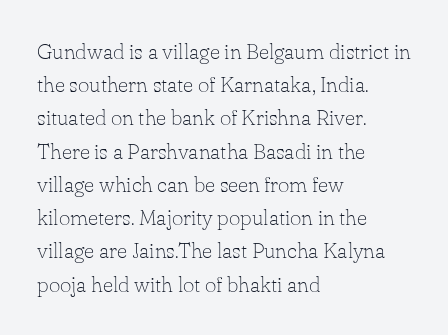
The image shows 22 px text type, upright; set left-aligned, normal line spacing (1.51x), normal letter spacing, not underlined.
